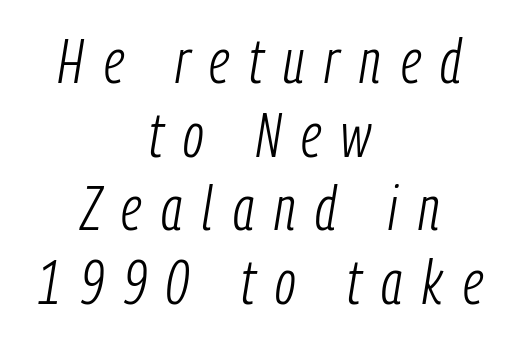
{"italic": "yes", "lean": "right", "slant_degrees": 9, "bold": "no", "weight": "light", "width": "condensed", "stroke_contrast": "low", "x_height": "medium", "monospaced": "no", "underline": "no", "align": "center", "line_spacing_ratio": 1.17, "letter_spacing": "wide", "letter_spacing_em": 0.32, "glyph_px": 63}
